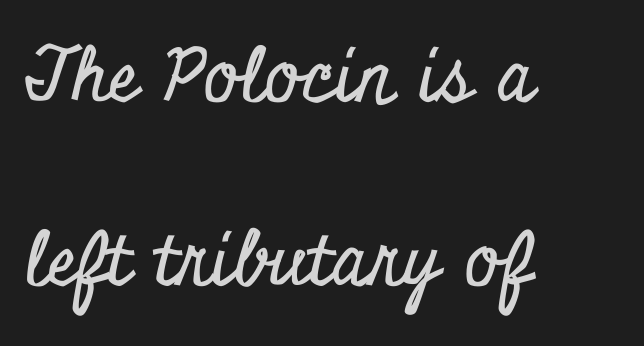
You could not count columns in this text — the font is proportionally spaced. Underlining? Definitely not there. The block of text is sparse from top to bottom, with ample space between rows. Small tapered or slab feet sit at the stroke ends, so this counts as serif. Letter spacing: default.
